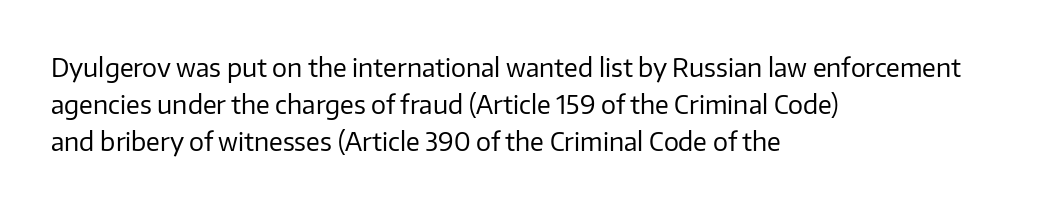
Q: Is the text bold? A: No.
Q: Is the text italic (slanted)? A: No, it is upright.
Q: Is the text underlined? A: No.
Q: How is the paragraph aligned? A: Left-aligned.
Q: Is the spacing between letters normal or unusually wide? A: Normal.
Q: Is the spacing between lines tight, normal or loose? A: Normal.
